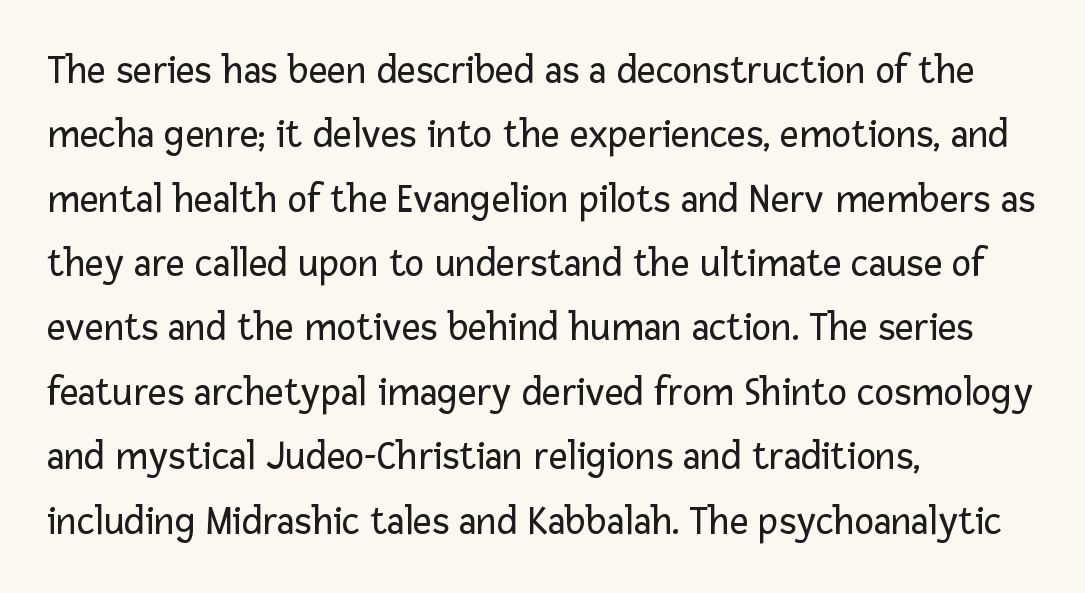
Q: Is the text bold? A: No.
Q: Is the text italic (slanted)? A: No, it is upright.
Q: Is the typeface a serif or a sans-serif typeface? A: Sans-serif.
Q: Is the text underlined? A: No.
Q: How is the paragraph aligned? A: Left-aligned.
Q: Is the spacing between letters normal or unusually wide? A: Normal.
Q: Is the spacing between lines tight, normal or loose? A: Normal.
Q: Width (condensed, normal, or wide)? A: Normal.
Q: Stroke contrast? A: Low.
Q: x-height? A: Medium.
Q: Monospaced? A: No.
